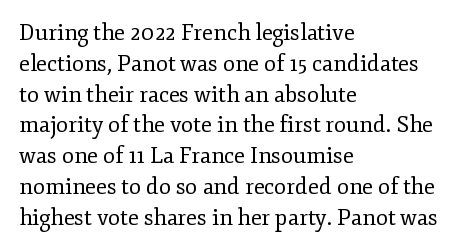
The image shows 22 px text type, upright; set left-aligned, normal line spacing (1.4x), normal letter spacing, not underlined.
